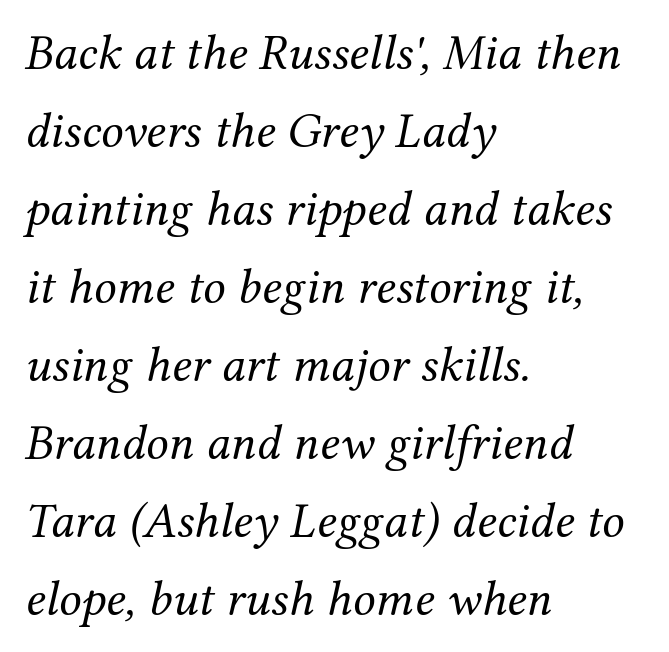
Q: Is the text bold? A: No.
Q: Is the text italic (slanted)? A: Yes, it leans right by about 12 degrees.
Q: Is the typeface a serif or a sans-serif typeface? A: Serif.
Q: Is the text underlined? A: No.
Q: How is the paragraph aligned? A: Left-aligned.
Q: Is the spacing between letters normal or unusually wide? A: Normal.
Q: Is the spacing between lines tight, normal or loose? A: Normal.
Q: Width (condensed, normal, or wide)? A: Normal.
Q: Stroke contrast? A: Medium.
Q: x-height? A: Medium.
Q: Monospaced? A: No.
